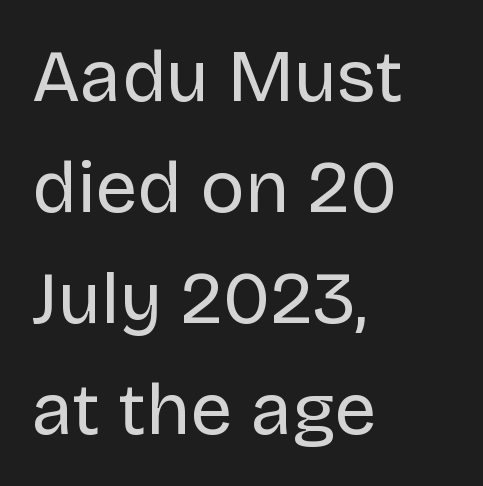
The image shows 74 px regular-weight sans-serif type, upright; set left-aligned, normal line spacing (1.5x), normal letter spacing, not underlined; low stroke contrast and a large x-height.
